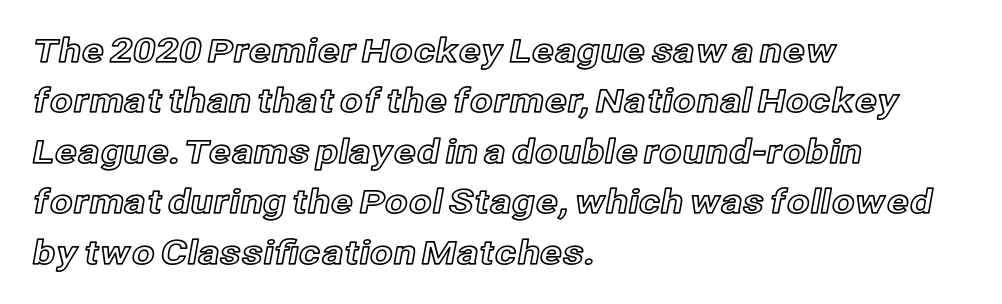
{"width": "normal", "x_height": "medium", "monospaced": "no", "underline": "no", "align": "left", "line_spacing": "normal", "line_spacing_ratio": 1.53, "letter_spacing": "normal", "letter_spacing_em": 0.0, "glyph_px": 33}
